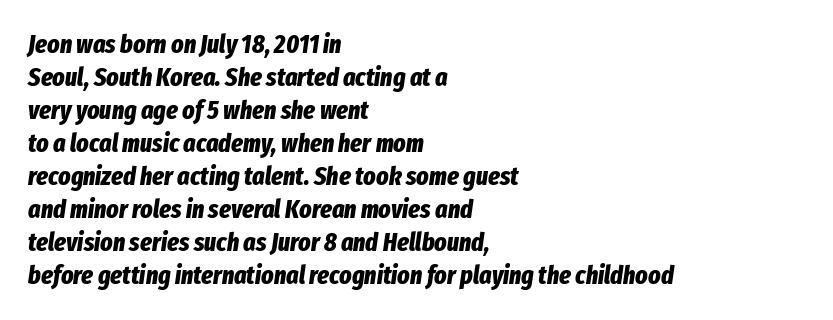
Italic: yes, the glyphs are oblique. Leading: standard. The lines are quadded left. Is the type bold? Yes — the strokes are clearly thick and heavy.
